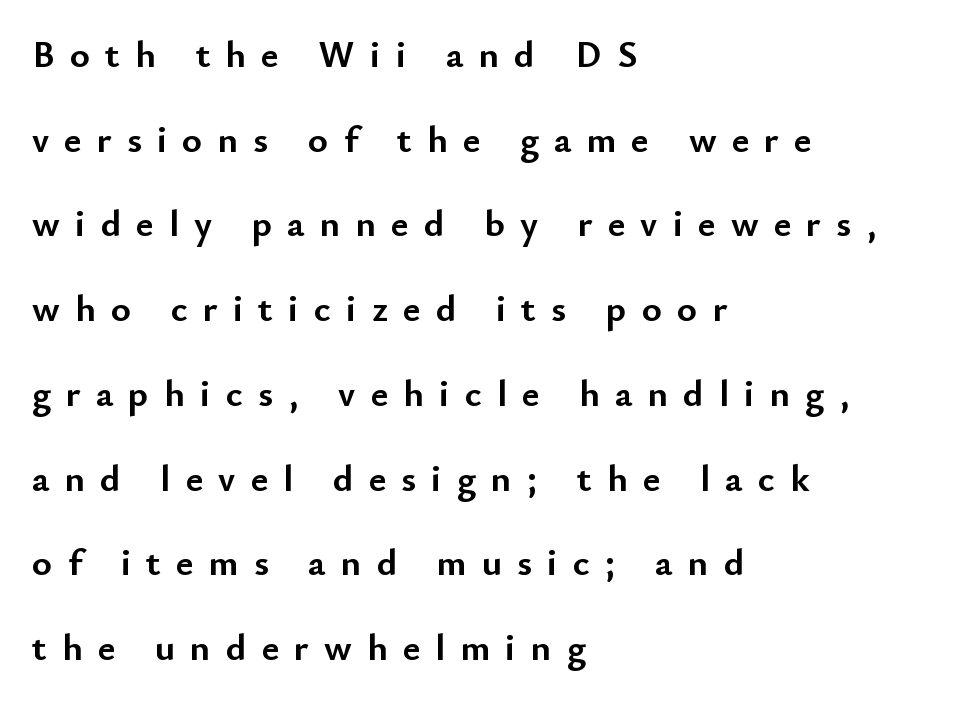
{"serif": "no", "italic": "no", "bold": "yes", "weight": "semibold", "width": "normal", "stroke_contrast": "low", "x_height": "small", "monospaced": "no", "underline": "no", "align": "left", "line_spacing": "loose", "line_spacing_ratio": 2.23, "letter_spacing": "wide", "letter_spacing_em": 0.4, "glyph_px": 38}
